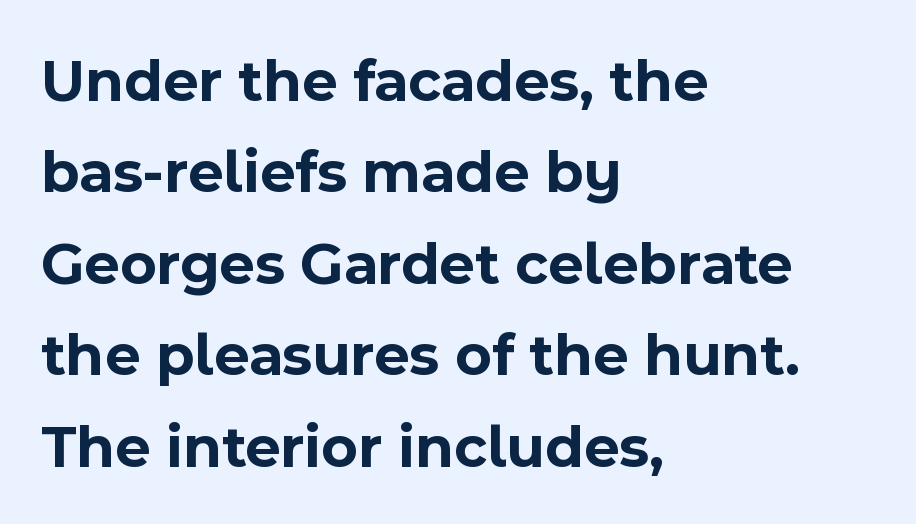
The image shows 61 px bold sans-serif type, upright; set left-aligned, normal line spacing (1.5x), normal letter spacing, not underlined; a medium x-height.
